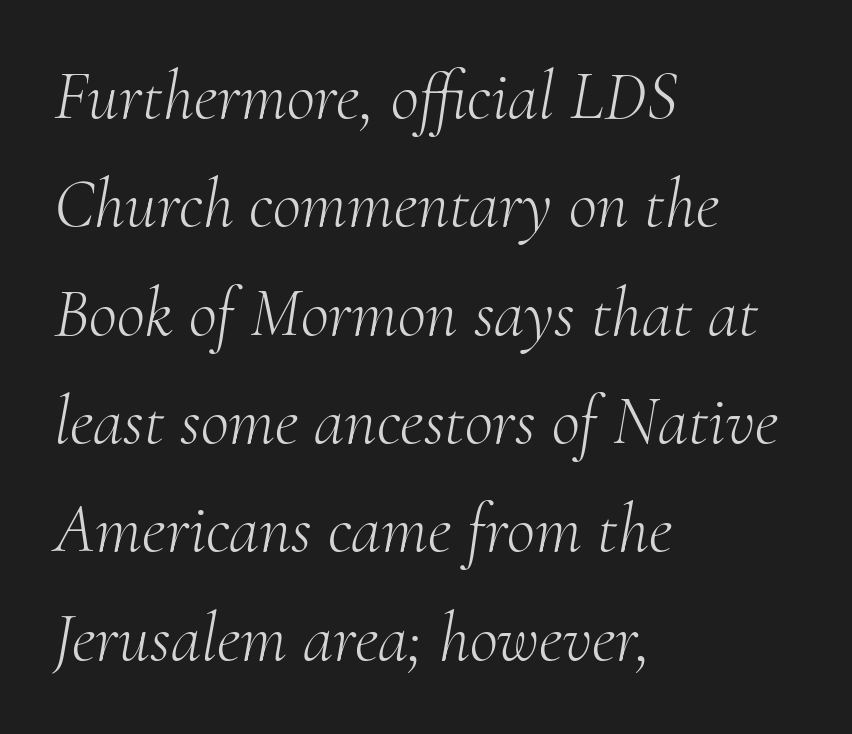
The image shows 69 px light serif type, italic (leaning right); set left-aligned, normal line spacing (1.57x), normal letter spacing, not underlined; medium stroke contrast and a small x-height.
